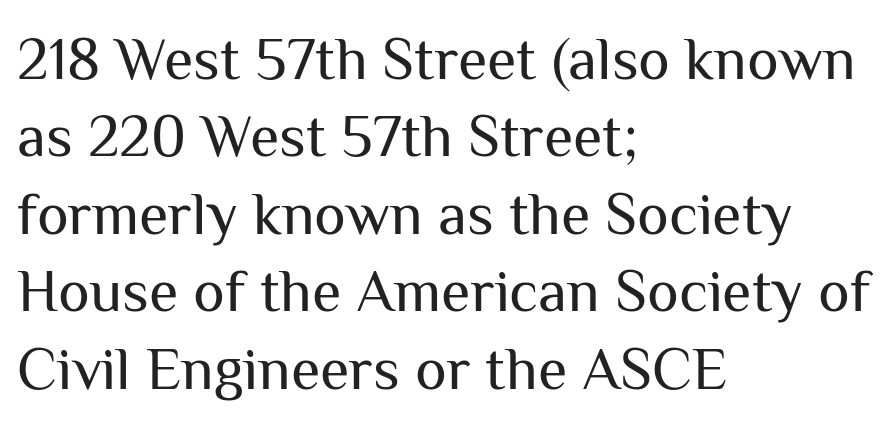
{"serif": "no", "italic": "no", "bold": "no", "weight": "regular", "width": "normal", "stroke_contrast": "medium", "x_height": "medium", "monospaced": "no", "underline": "no", "align": "left", "line_spacing": "normal", "line_spacing_ratio": 1.29, "letter_spacing": "normal", "letter_spacing_em": 0.0, "glyph_px": 60}
